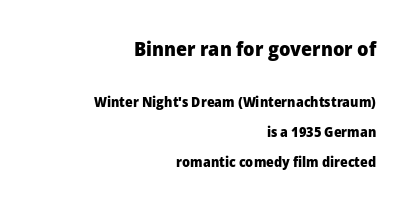
The image shows 20 px bold type, upright; set right-aligned, loose line spacing (2.12x), normal letter spacing, not underlined; the first (top) block is 1.43x larger.
